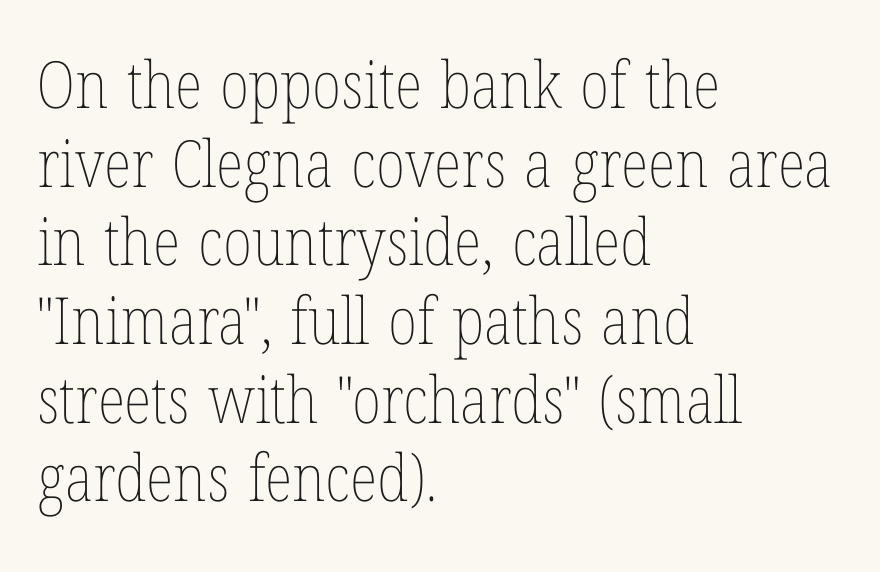
Quick note: not italic, upright. No word sits above an underline. No extra ink here — the face is not bold. These lines keep a tight, regular rhythm from letter to letter.
